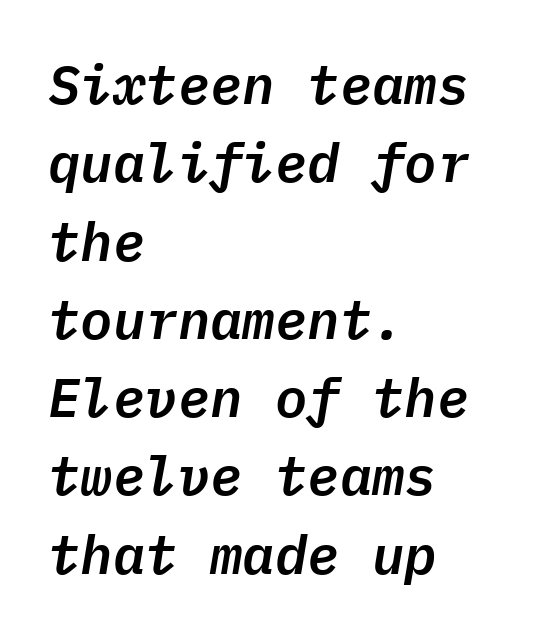
The image shows 54 px text type, italic (leaning right), monospaced; set left-aligned, normal line spacing (1.45x), normal letter spacing, not underlined; low stroke contrast and a medium x-height.
